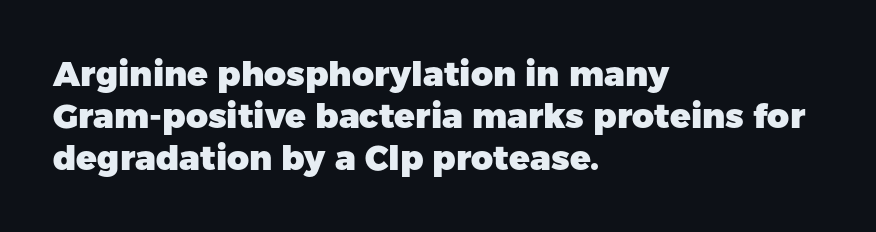
The image shows 34 px heavy sans-serif type, upright; set left-aligned, line spacing 1.23x, normal letter spacing, not underlined; low stroke contrast and a medium x-height.
